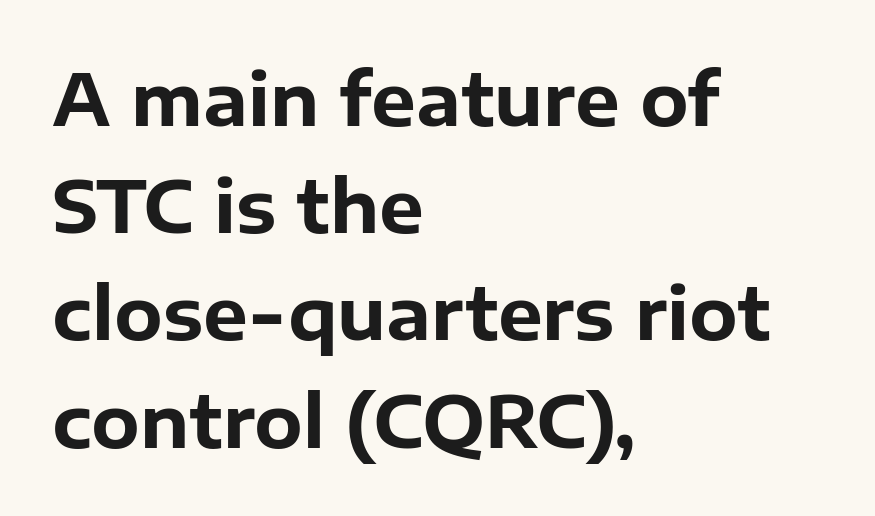
{"serif": "no", "italic": "no", "bold": "yes", "weight": "bold", "width": "normal", "stroke_contrast": "low", "x_height": "medium", "monospaced": "no", "underline": "no", "align": "left", "line_spacing": "normal", "line_spacing_ratio": 1.51, "letter_spacing": "normal", "letter_spacing_em": 0.0, "glyph_px": 71}
